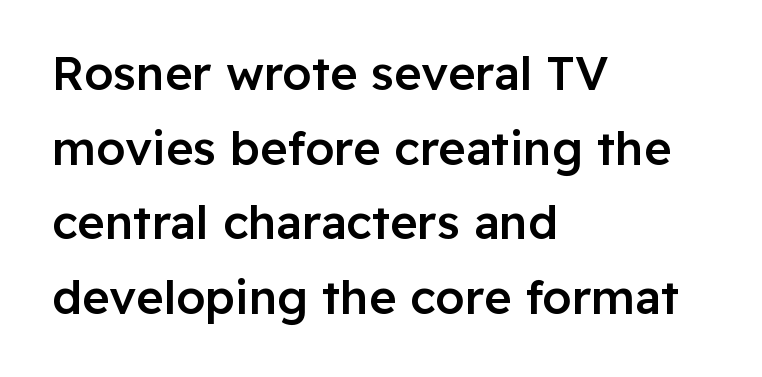
The image shows 47 px semibold sans-serif type, upright; set left-aligned, normal line spacing (1.59x), normal letter spacing, not underlined; low stroke contrast and a medium x-height.
